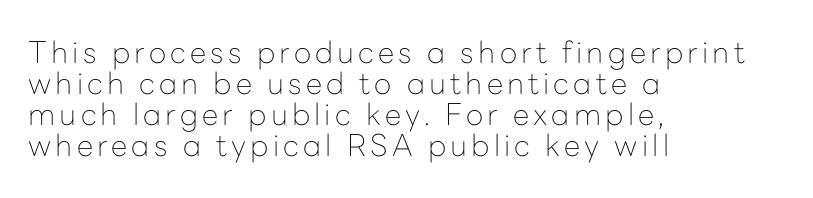
Characters remain perfectly vertical along every line. The rendering uses natural spacing where letterforms have individual widths. Unlike a traditional serif, this face leaves its strokes unadorned. The passage is arranged the way most books set body copy — flush left. The line-height multiplier appears low, near solid setting. Glance below the letters and you will spot only blank space.
